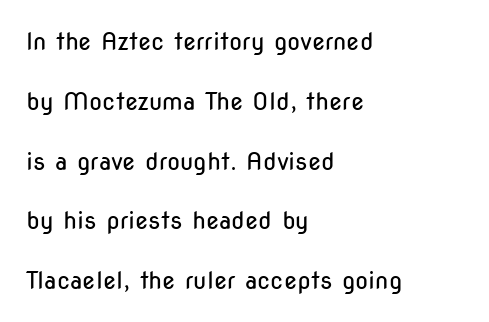
The strokes are not fattened; the text isn't bold. The vertical gap from one line to the next is large. This sample is left-justified, so line endings fall wherever the words run out. Letters rest on an invisible, unmarked baseline. This sample uses an upright cut, with every glyph sitting square on the baseline. Tracking value appears to be zero — textbook default spacing.
